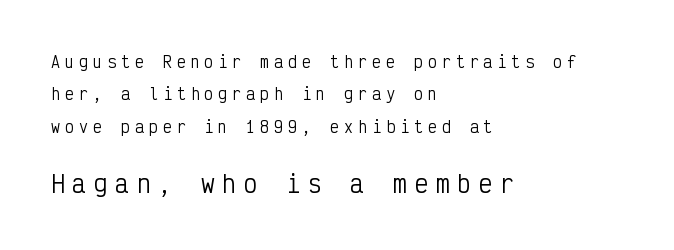
This is roman type, the default non-slanted kind. This is not heavy type; no bold has been used. The letters in the lower block stand taller than those in the block above. Words appear elongated and porous because spacing is wide.
